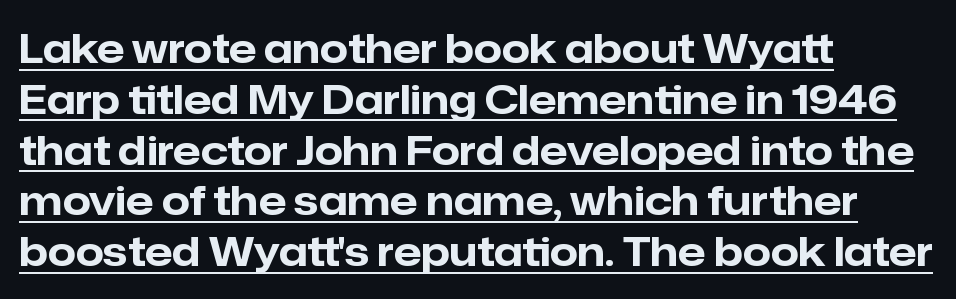
Q: Is the text bold? A: Yes.
Q: Is the text italic (slanted)? A: No, it is upright.
Q: Is the typeface a serif or a sans-serif typeface? A: Sans-serif.
Q: Is the text underlined? A: Yes.
Q: How is the paragraph aligned? A: Left-aligned.
Q: Is the spacing between letters normal or unusually wide? A: Normal.
Q: Is the spacing between lines tight, normal or loose? A: Normal.
Q: Width (condensed, normal, or wide)? A: Normal.
Q: Stroke contrast? A: Low.
Q: x-height? A: Medium.
Q: Monospaced? A: No.
